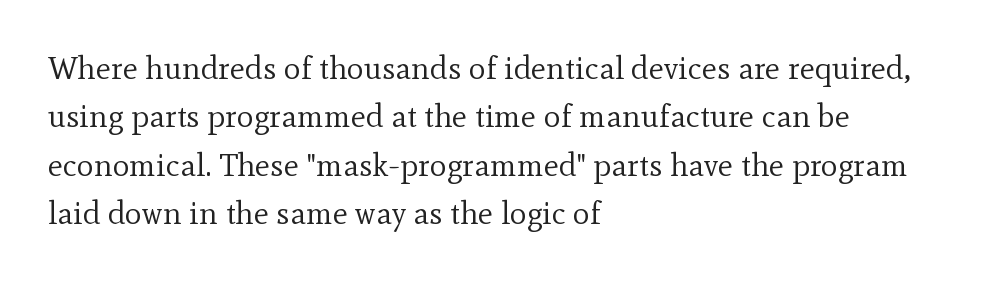
{"serif": "yes", "italic": "no", "bold": "no", "weight": "regular", "width": "normal", "x_height": "small", "monospaced": "no", "underline": "no", "align": "left", "line_spacing": "normal", "line_spacing_ratio": 1.51, "letter_spacing": "normal", "letter_spacing_em": 0.0, "glyph_px": 32}
